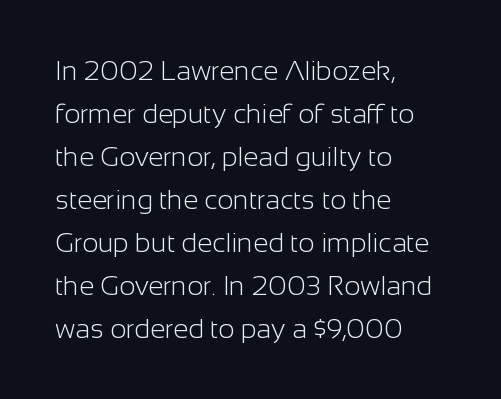
Q: Is the text bold? A: No.
Q: Is the text italic (slanted)? A: No, it is upright.
Q: Is the text underlined? A: No.
Q: How is the paragraph aligned? A: Left-aligned.
Q: Is the spacing between letters normal or unusually wide? A: Normal.
Q: Is the spacing between lines tight, normal or loose? A: Normal.
